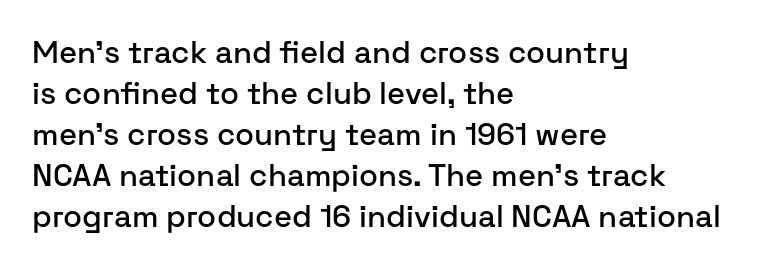
Q: Is the text italic (slanted)? A: No, it is upright.
Q: Is the typeface a serif or a sans-serif typeface? A: Sans-serif.
Q: Is the text underlined? A: No.
Q: How is the paragraph aligned? A: Left-aligned.
Q: Is the spacing between letters normal or unusually wide? A: Normal.
Q: Is the spacing between lines tight, normal or loose? A: Normal.
Q: Width (condensed, normal, or wide)? A: Normal.
Q: Stroke contrast? A: Low.
Q: x-height? A: Medium.
Q: Monospaced? A: No.
